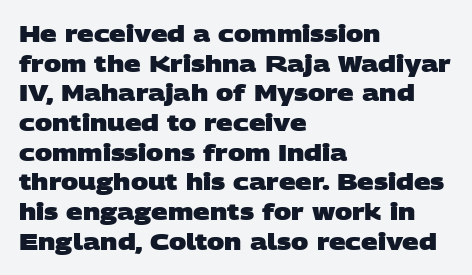
Plain, unruled lines of type. What weight is shown? A full bold with thick strokes. Rows of type keep a routine distance in the vertical direction. Students, note that the glyphs here touch the page at normal intervals. In CSS terms this would be text-align: left.
